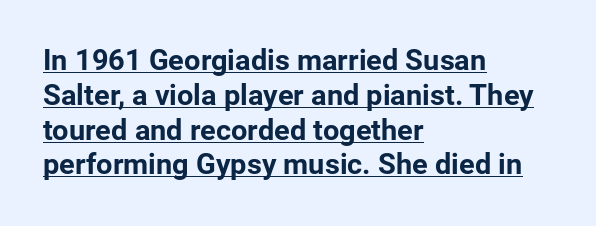
Is there any slant? The stems are plumb. Examine the stroke ends and you'll find no serifs. Does a line run under the words? Yes, clearly. In CSS terms this would be text-align: left.
